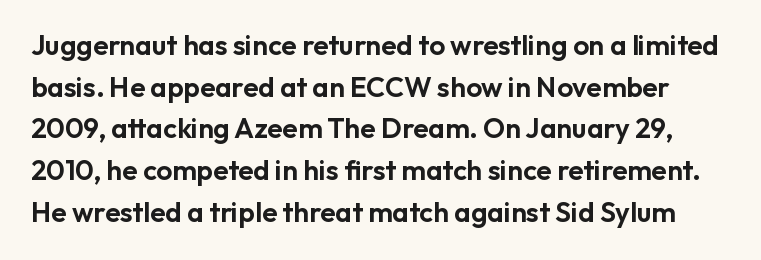
The face used here is a sans, in the tradition of grotesques and geometrics. Does the lettering tilt? It doesn't — this is upright. Words appear dense and cohesive because spacing is normal. A bare baseline throughout the passage. Spacing verdict: proportional, widths tailored to each character.
